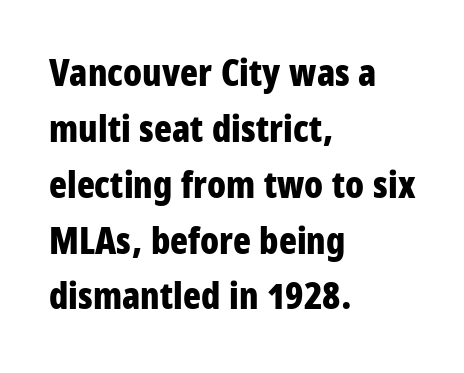
Set as a true bold cut, around the 700 mark. Spacing verdict: proportional, widths tailored to each character. Does extra space separate the letters? No, they use regular spacing. These lines stack with their left ends in a neat column. Descender tails drop into unmarked territory.
